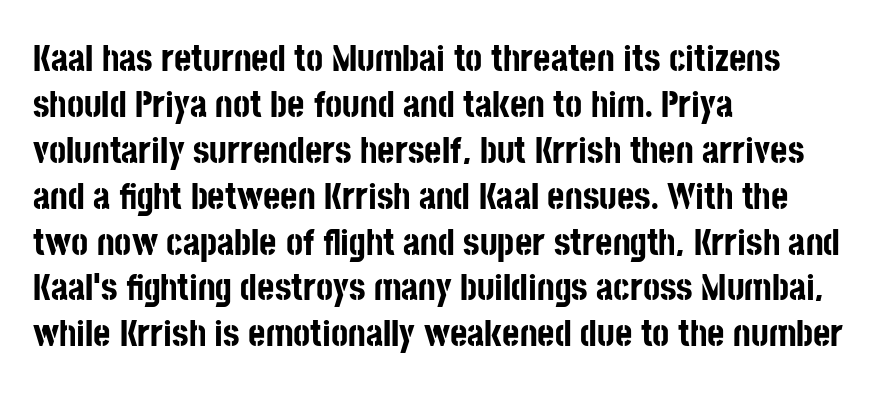
Q: Is the text bold? A: Yes.
Q: Is the text italic (slanted)? A: No, it is upright.
Q: Is the typeface a serif or a sans-serif typeface? A: Sans-serif.
Q: Is the text underlined? A: No.
Q: How is the paragraph aligned? A: Left-aligned.
Q: Is the spacing between letters normal or unusually wide? A: Normal.
Q: Width (condensed, normal, or wide)? A: Condensed.
Q: Stroke contrast? A: Low.
Q: x-height? A: Large.
Q: Monospaced? A: No.
